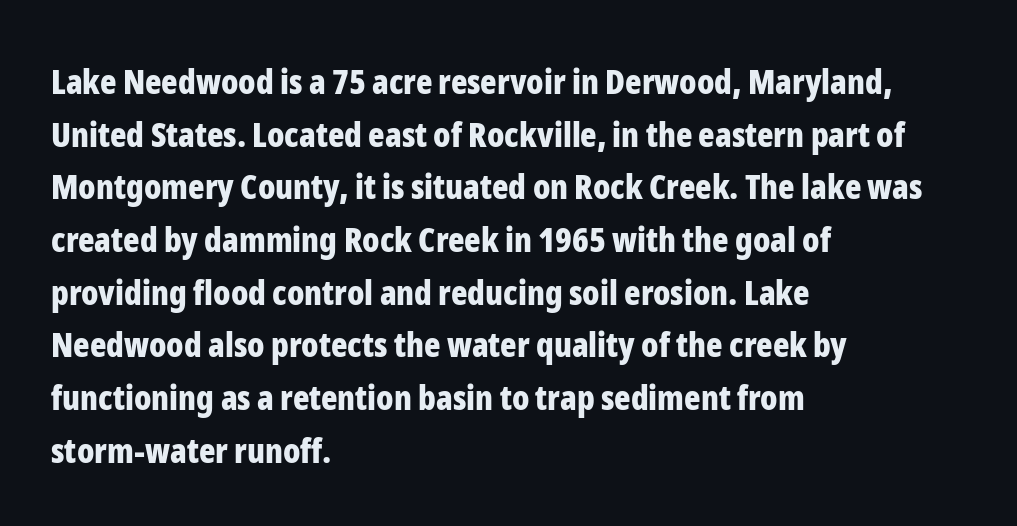
{"serif": "no", "italic": "no", "bold": "yes", "weight": "bold", "width": "condensed", "stroke_contrast": "low", "x_height": "medium", "monospaced": "no", "underline": "no", "align": "left", "line_spacing": "normal", "line_spacing_ratio": 1.55, "letter_spacing": "normal", "letter_spacing_em": 0.0, "glyph_px": 34}
